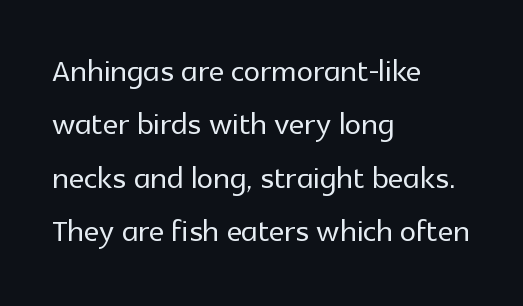
{"serif": "no", "italic": "no", "width": "normal", "x_height": "medium", "monospaced": "no", "underline": "no", "align": "left", "line_spacing": "normal", "line_spacing_ratio": 1.3, "letter_spacing": "normal", "letter_spacing_em": 0.0, "glyph_px": 41}
